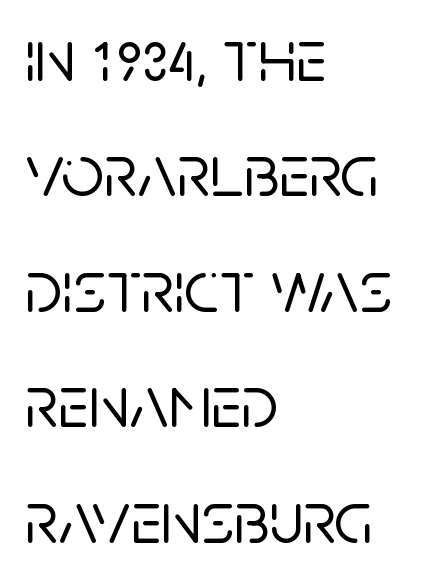
Q: Is the text italic (slanted)? A: No, it is upright.
Q: Is the typeface a serif or a sans-serif typeface? A: Sans-serif.
Q: Is the text underlined? A: No.
Q: How is the paragraph aligned? A: Left-aligned.
Q: Is the spacing between letters normal or unusually wide? A: Normal.
Q: Is the spacing between lines tight, normal or loose? A: Normal.
Q: Width (condensed, normal, or wide)? A: Normal.
Q: Stroke contrast? A: Low.
Q: x-height? A: Large.
Q: Monospaced? A: No.
